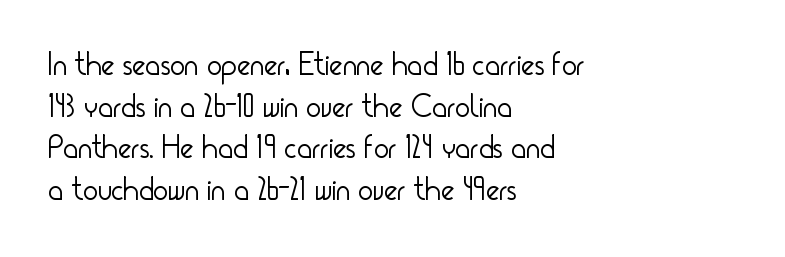
{"serif": "no", "italic": "no", "bold": "no", "weight": "light", "width": "condensed", "stroke_contrast": "low", "x_height": "small", "monospaced": "no", "underline": "no", "align": "left", "line_spacing": "normal", "line_spacing_ratio": 1.3, "letter_spacing": "normal", "letter_spacing_em": 0.0, "glyph_px": 32}
